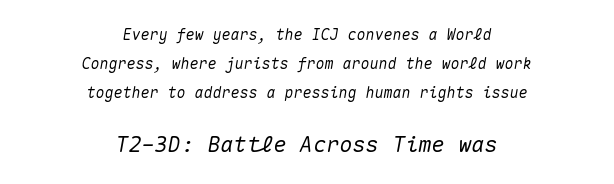
Q: Is the text italic (slanted)? A: Yes, it leans right by about 10 degrees.
Q: Is the text underlined? A: No.
Q: How is the paragraph aligned? A: Centered.
Q: Is the spacing between letters normal or unusually wide? A: Normal.
Q: Is the spacing between lines tight, normal or loose? A: Loose.
Q: Which block of text is set in a larger size, the first (top) or the second (bottom)? A: The second (bottom) one.
